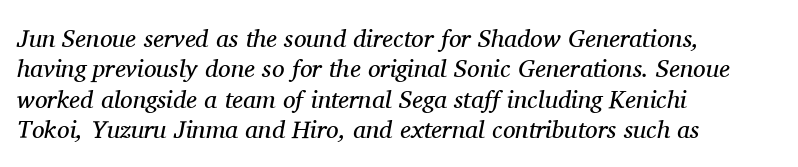
The image shows 25 px text type, italic (leaning right); set left-aligned, line spacing 1.22x, normal letter spacing, not underlined.
